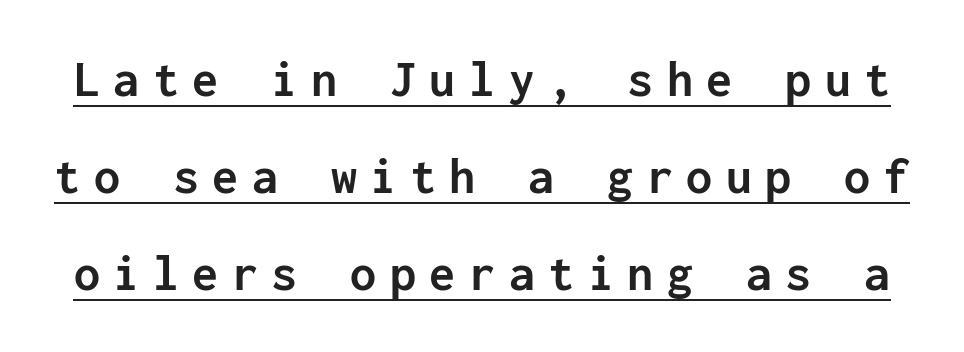
Q: Is the text bold? A: Yes.
Q: Is the text italic (slanted)? A: No, it is upright.
Q: Is the typeface a serif or a sans-serif typeface? A: Sans-serif.
Q: Is the text underlined? A: Yes.
Q: Is the spacing between letters normal or unusually wide? A: Unusually wide.
Q: Width (condensed, normal, or wide)? A: Normal.
Q: Stroke contrast? A: Low.
Q: x-height? A: Medium.
Q: Monospaced? A: Yes.
